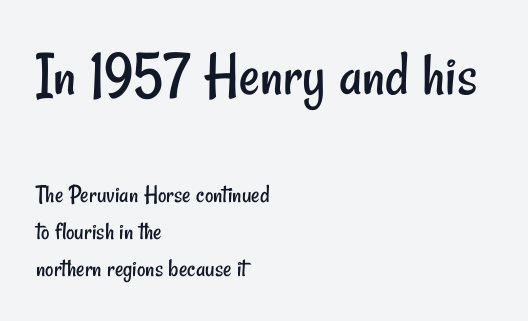
The image shows 64 px regular-weight, condensed sans-serif type; set left-aligned, normal line spacing (1.42x), normal letter spacing, not underlined; the first (top) block is 2.46x larger; low stroke contrast and a small x-height.
